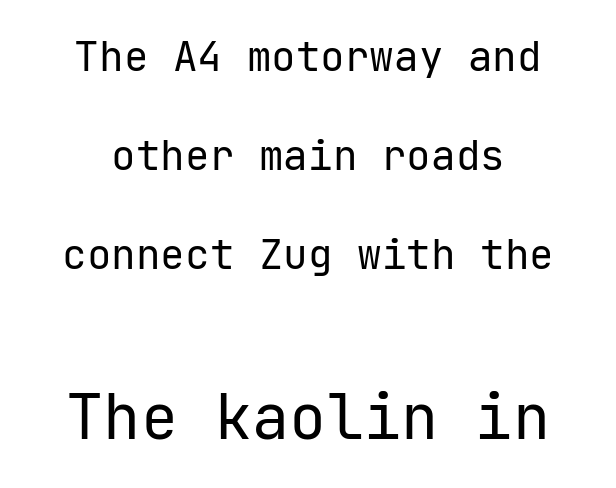
{"serif": "no", "italic": "no", "bold": "no", "weight": "regular", "width": "normal", "stroke_contrast": "low", "x_height": "medium", "monospaced": "yes", "underline": "no", "align": "center", "line_spacing": "loose", "line_spacing_ratio": 2.42, "letter_spacing": "normal", "letter_spacing_em": 0.0, "larger_block": "second", "size_ratio": 1.51, "glyph_px": 62}
